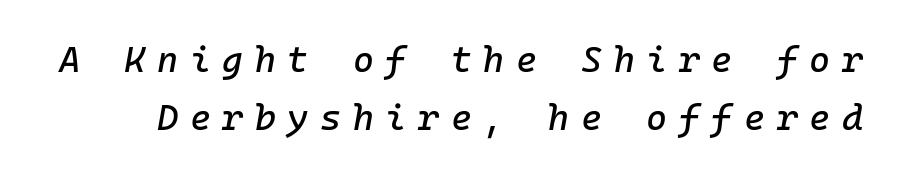
The rendering uses a moderate line-height, typical for paragraphs. Slant detected: the letters are inclined. No word sits above an underline. Spacing between characters has been opened up far beyond the box default. Spacing verdict: monospaced, one width for all characters.
